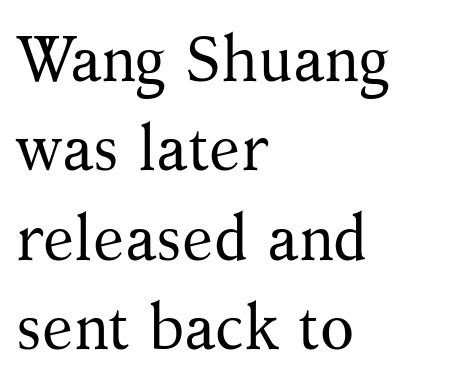
The image shows 63 px regular-weight serif type, upright; set left-aligned, normal line spacing (1.42x), normal letter spacing, not underlined; medium stroke contrast and a medium x-height.
